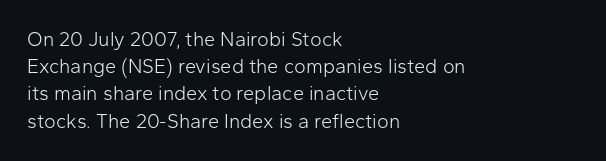
The image shows 20 px text type, upright; set left-aligned, normal line spacing (1.36x), normal letter spacing, not underlined.
